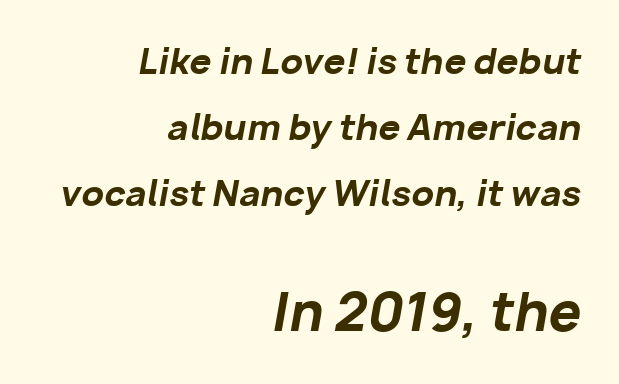
{"italic": "yes", "lean": "right", "slant_degrees": 10, "bold": "yes", "weight": "bold", "width": "normal", "stroke_contrast": "low", "x_height": "medium", "monospaced": "no", "underline": "no", "align": "right", "line_spacing_ratio": 1.89, "letter_spacing": "normal", "letter_spacing_em": 0.0, "larger_block": "second", "size_ratio": 1.49, "glyph_px": 52}
